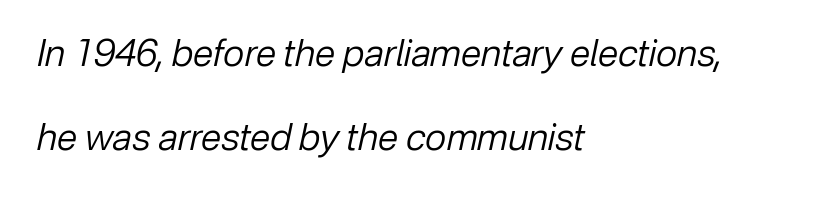
The image shows 37 px regular-weight type, italic (leaning right); set left-aligned, loose line spacing (2.28x), normal letter spacing, not underlined; low stroke contrast and a medium x-height.
